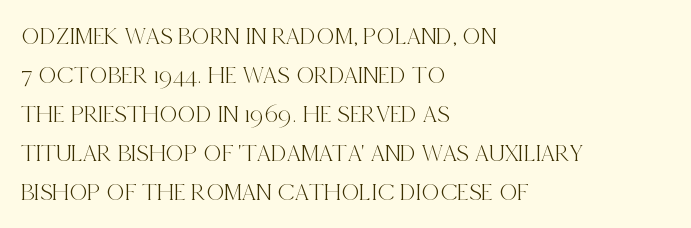
Q: Is the text italic (slanted)? A: No, it is upright.
Q: Is the text underlined? A: No.
Q: How is the paragraph aligned? A: Left-aligned.
Q: Is the spacing between letters normal or unusually wide? A: Normal.
Q: Is the spacing between lines tight, normal or loose? A: Normal.
